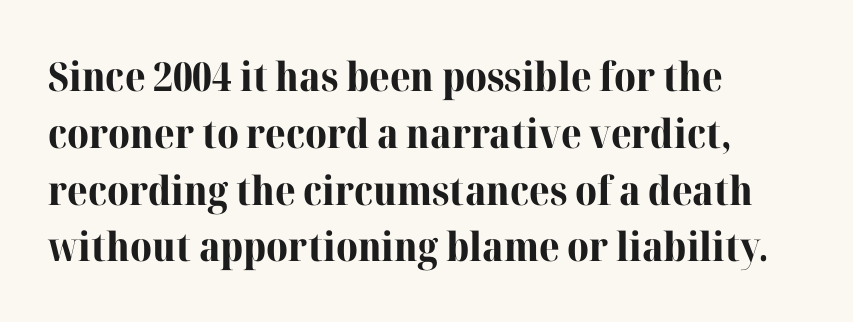
I'd call this a serif setting — the letters wear small feet. The gap between lines stays unmarked. Inter-character spacing is left at the font's built-in metrics. Notice how the passage keeps a crisp vertical edge on the left only. In terms of weight, the rendering is a true, heavy bold. Each new line begins a customary step beneath the previous one.
